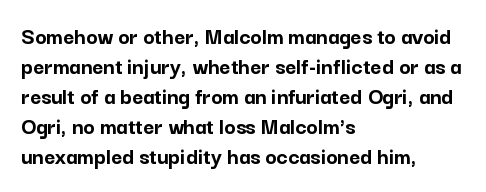
The characters look thick and weighty, a clear bold. Rows of type keep a routine distance in the vertical direction. Each word holds together tightly as a unit, with standard inter-letter gaps. Does the copy run flush right? No — it runs flush left. Beneath every word, the page is bare.
